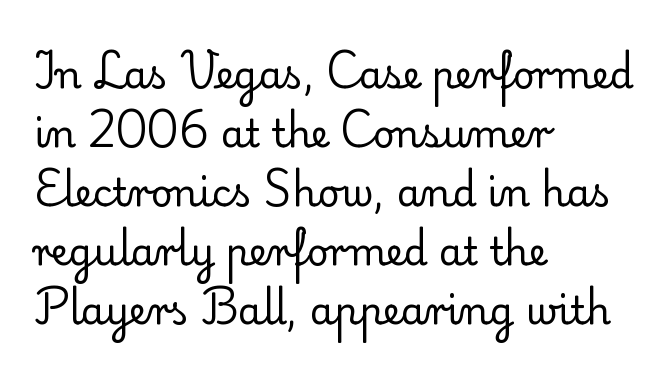
Honestly, there is no underline to notice here at all. Bold? No — there's no thickening of the strokes. This sample has the flowing, uneven cadence of proportional lettering. Short and long lines alike share a common starting point at left.
